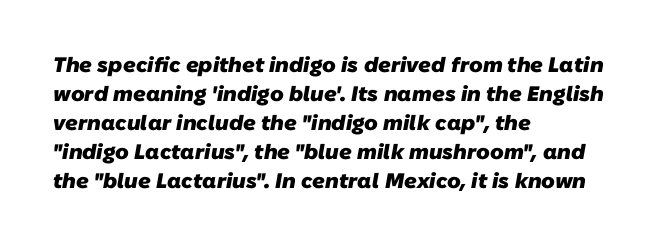
{"bold": "yes", "underline": "no", "align": "left", "line_spacing": "normal", "line_spacing_ratio": 1.38, "letter_spacing": "normal", "letter_spacing_em": 0.0, "glyph_px": 21}
